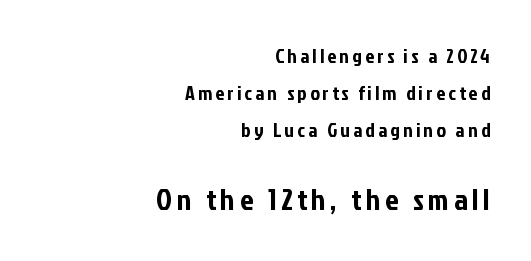
{"serif": "no", "italic": "no", "width": "condensed", "stroke_contrast": "low", "x_height": "medium", "monospaced": "no", "underline": "no", "align": "right", "line_spacing_ratio": 1.86, "larger_block": "second", "size_ratio": 1.5, "glyph_px": 30}
